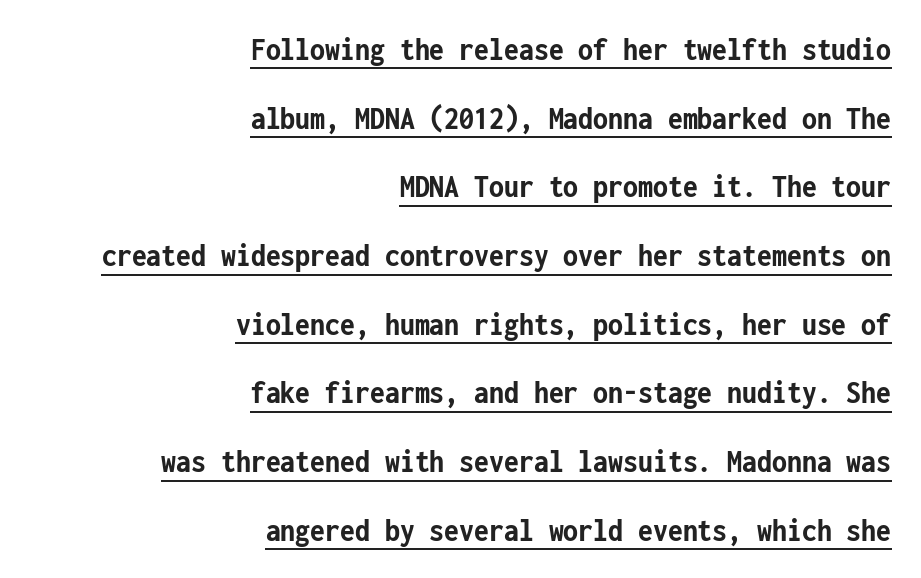
{"serif": "no", "italic": "no", "bold": "yes", "weight": "semibold", "width": "condensed", "stroke_contrast": "low", "x_height": "medium", "monospaced": "yes", "underline": "yes", "align": "right", "line_spacing": "loose", "line_spacing_ratio": 2.02, "letter_spacing": "normal", "letter_spacing_em": 0.0, "glyph_px": 34}
